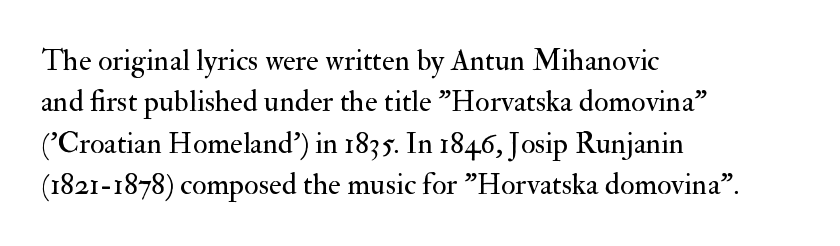
{"serif": "yes", "italic": "no", "bold": "no", "weight": "regular", "width": "normal", "stroke_contrast": "medium", "x_height": "small", "monospaced": "no", "underline": "no", "align": "left", "line_spacing": "normal", "line_spacing_ratio": 1.38, "letter_spacing": "normal", "letter_spacing_em": 0.0, "glyph_px": 30}
